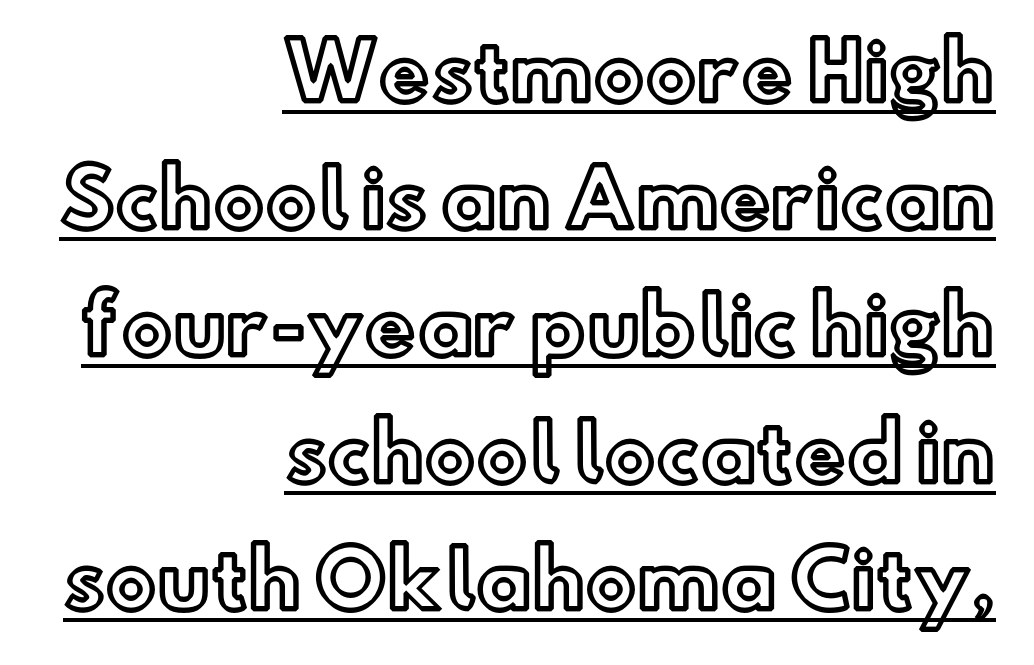
{"italic": "no", "width": "normal", "x_height": "small", "monospaced": "no", "underline": "yes", "align": "right", "line_spacing": "normal", "line_spacing_ratio": 1.65, "letter_spacing": "normal", "letter_spacing_em": 0.0, "glyph_px": 77}
